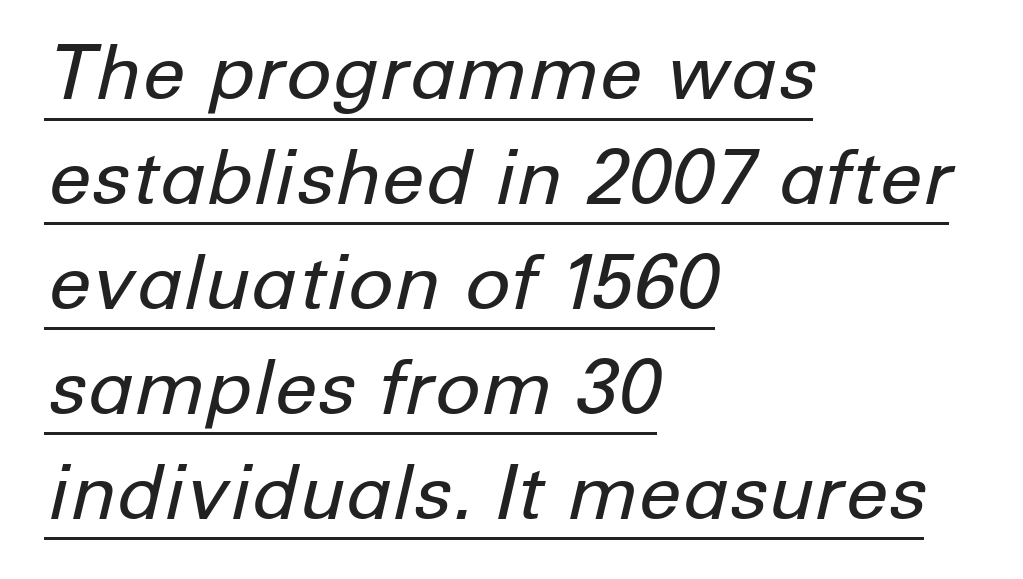
Q: Is the text bold? A: No.
Q: Is the text italic (slanted)? A: Yes, it leans right by about 12 degrees.
Q: Is the text underlined? A: Yes.
Q: How is the paragraph aligned? A: Left-aligned.
Q: Is the spacing between letters normal or unusually wide? A: Normal.
Q: Is the spacing between lines tight, normal or loose? A: Normal.
Q: Width (condensed, normal, or wide)? A: Normal.
Q: Stroke contrast? A: Low.
Q: x-height? A: Medium.
Q: Monospaced? A: No.
